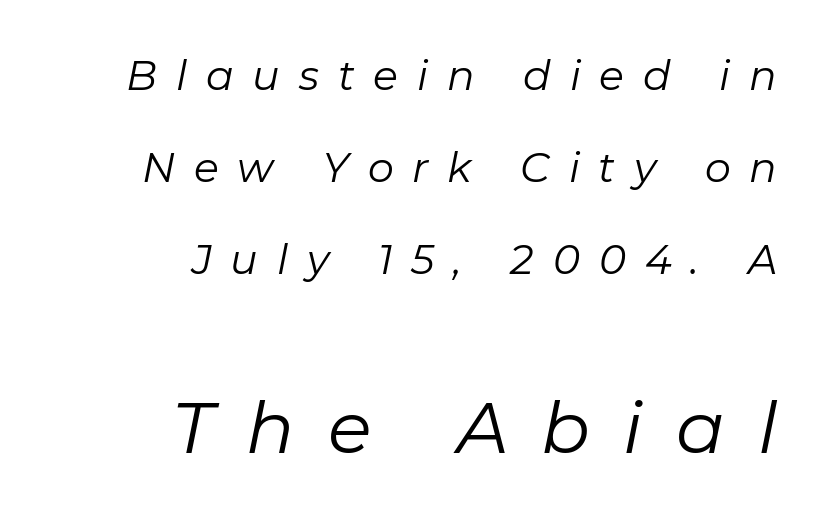
Just letters on the line, the space beneath them empty. These glyphs show unthickened strokes, regular width or finer. Where is the straight margin? On the right. Here the second block reads like a headline and the first like body copy. The face used here is proportionally spaced, like ordinary book or web type. You could fit nearly another row in the gap between these rows.
